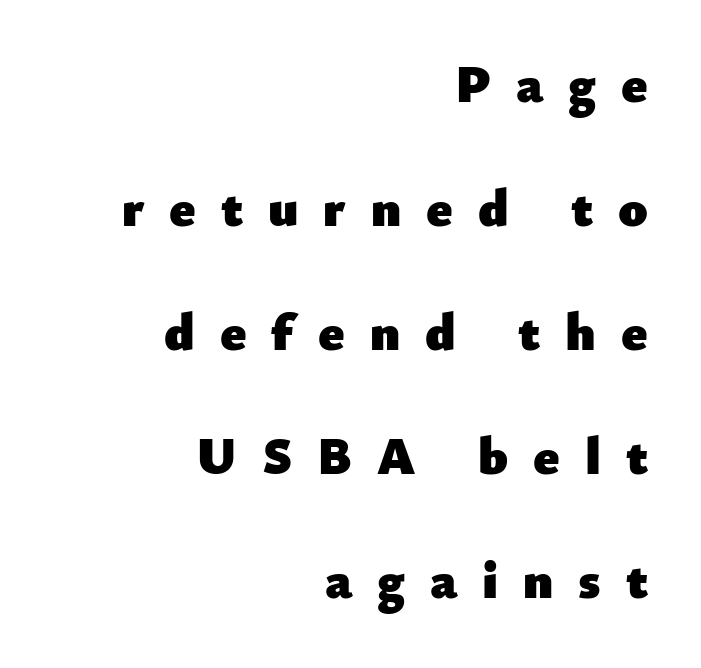
Check where the strokes stop: nothing finishes them off — pure sans. The letterforms stand isolated, each surrounded by extra space. Alignment: flush right. The area under the type is left untouched. Rows of type keep a wide berth in the vertical direction. Quick note: not italic, upright.
